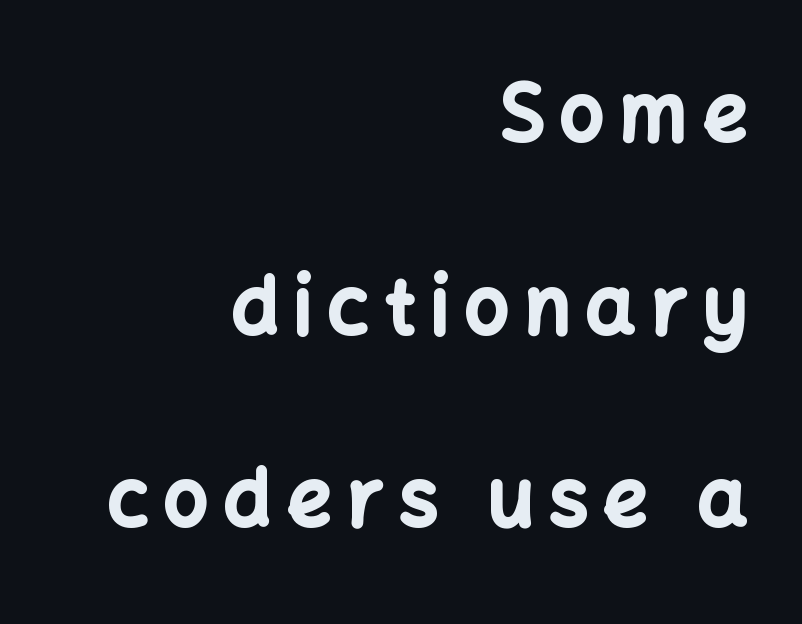
{"serif": "no", "italic": "no", "bold": "yes", "weight": "bold", "width": "normal", "stroke_contrast": "low", "x_height": "medium", "monospaced": "no", "underline": "no", "align": "right", "line_spacing": "loose", "line_spacing_ratio": 2.47, "letter_spacing": "wide", "letter_spacing_em": 0.2, "glyph_px": 78}
